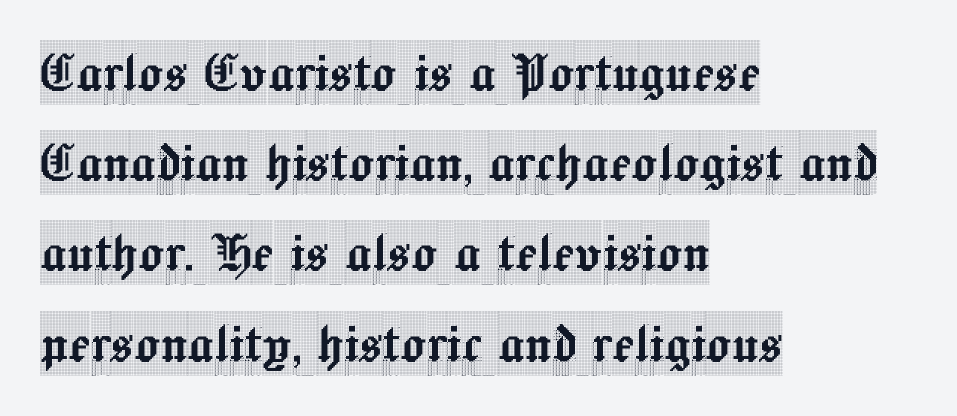
{"serif": "yes", "italic": "no", "width": "condensed", "x_height": "large", "monospaced": "no", "underline": "no", "align": "left", "line_spacing": "normal", "line_spacing_ratio": 1.41, "letter_spacing": "normal", "letter_spacing_em": 0.0, "glyph_px": 64}
